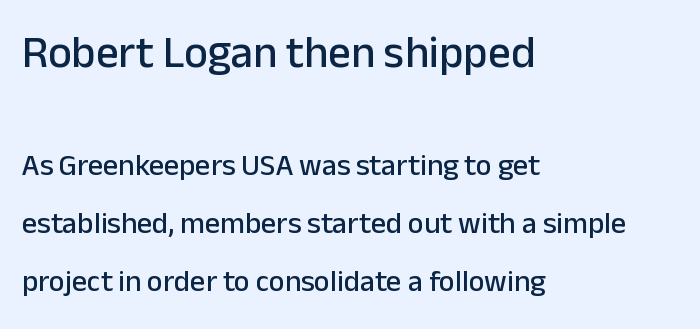
Q: Is the text italic (slanted)? A: No, it is upright.
Q: Is the typeface a serif or a sans-serif typeface? A: Sans-serif.
Q: Is the text underlined? A: No.
Q: How is the paragraph aligned? A: Left-aligned.
Q: Is the spacing between letters normal or unusually wide? A: Normal.
Q: Is the spacing between lines tight, normal or loose? A: Loose.
Q: Which block of text is set in a larger size, the first (top) or the second (bottom)? A: The first (top) one.
Q: Width (condensed, normal, or wide)? A: Normal.
Q: Stroke contrast? A: Low.
Q: x-height? A: Medium.
Q: Monospaced? A: No.
